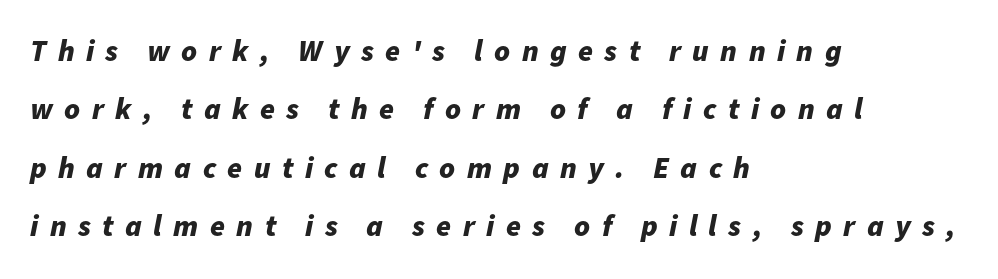
{"italic": "yes", "lean": "right", "slant_degrees": 11, "bold": "yes", "weight": "bold", "width": "normal", "stroke_contrast": "low", "x_height": "medium", "monospaced": "no", "underline": "no", "align": "left", "line_spacing": "loose", "line_spacing_ratio": 1.95, "letter_spacing": "wide", "letter_spacing_em": 0.38, "glyph_px": 30}
